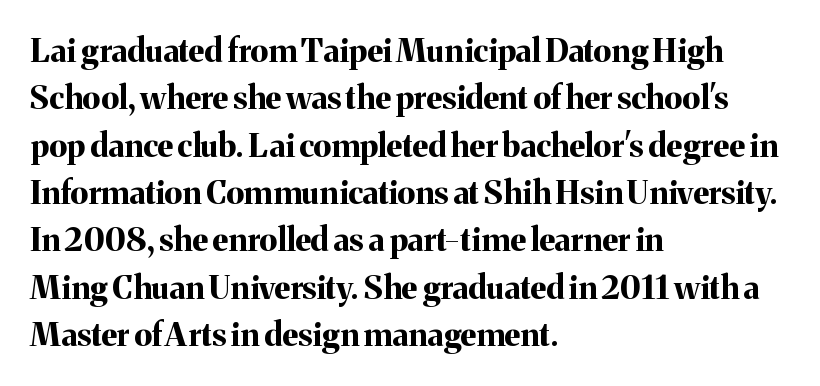
The image shows 32 px bold serif type, upright; set left-aligned, normal line spacing (1.48x), normal letter spacing, not underlined; medium stroke contrast and a medium x-height.
